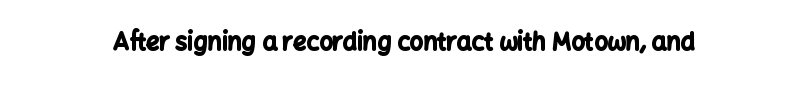
The image shows 24 px bold type, upright; set normal letter spacing, not underlined.
